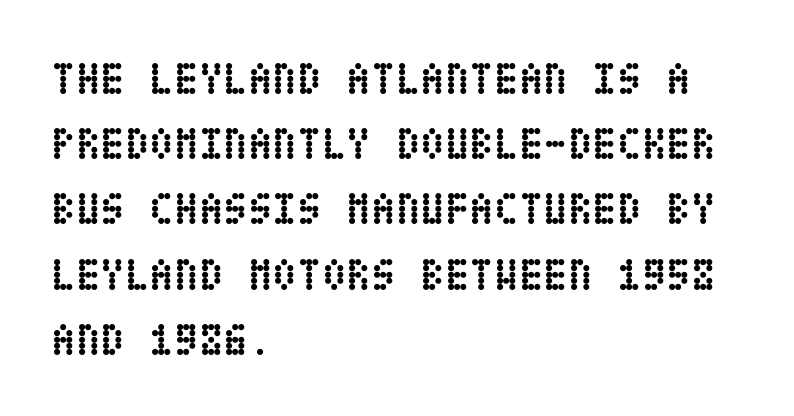
The image shows 45 px semibold, condensed type, upright; set left-aligned, normal line spacing (1.45x), normal letter spacing, not underlined; low stroke contrast and a large x-height.
